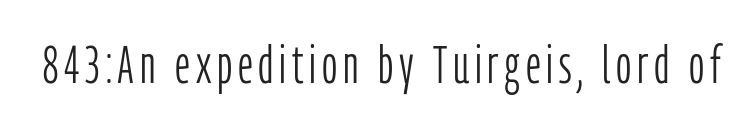
The image shows 53 px light, condensed sans-serif type, upright; set not underlined; low stroke contrast and a medium x-height.
